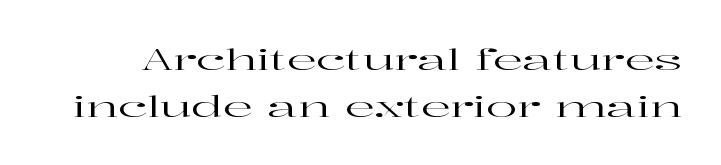
The image shows 29 px wide serif type, upright; set normal line spacing (1.62x), normal letter spacing, not underlined; high stroke contrast and a medium x-height.
